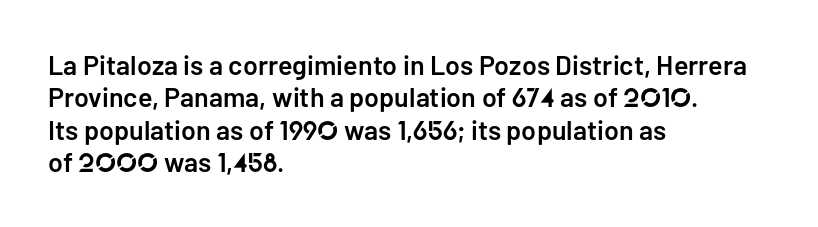
{"italic": "no", "bold": "semi", "underline": "no", "align": "left", "line_spacing_ratio": 1.2, "letter_spacing": "normal", "letter_spacing_em": 0.0, "glyph_px": 27}
